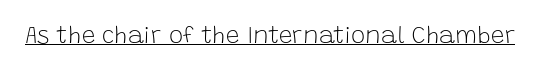
{"italic": "no", "bold": "no", "underline": "yes", "letter_spacing": "normal", "letter_spacing_em": 0.0, "glyph_px": 24}
